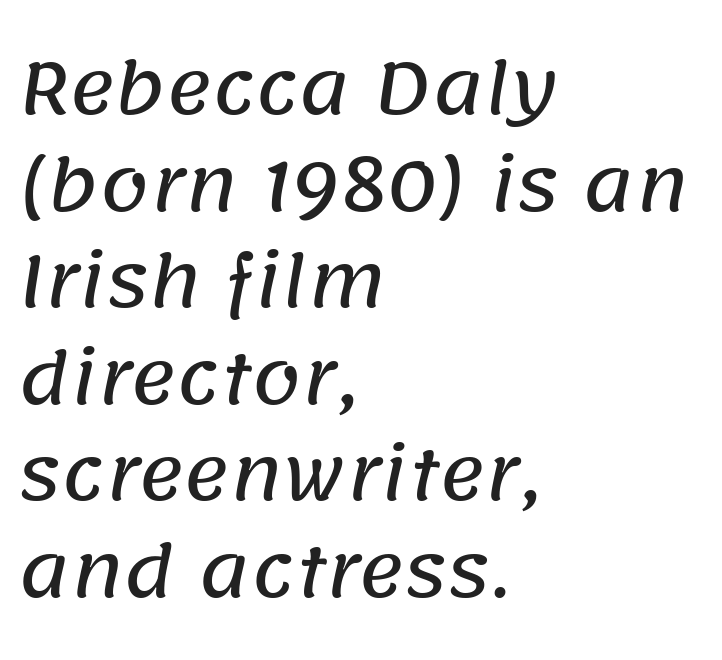
Spacing verdict: proportional, widths tailored to each character. The glyphs in this specimen are sans serif. These lines keep a tight, regular rhythm from letter to letter. Line starts are locked; line ends wander. The area under the type is left untouched. What's the leading like? Ordinary, nothing unusual.
